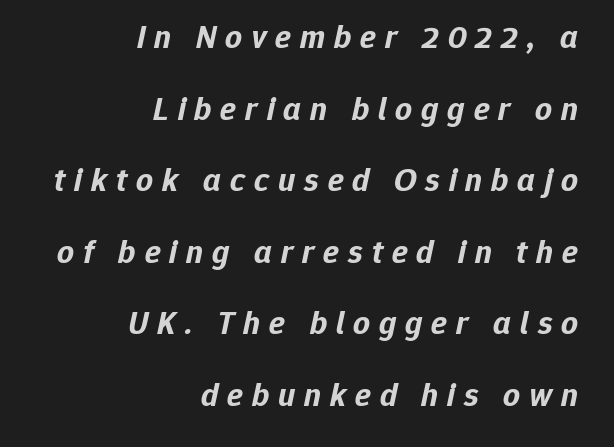
{"italic": "yes", "lean": "right", "slant_degrees": 12, "bold": "yes", "weight": "bold", "width": "normal", "stroke_contrast": "low", "x_height": "medium", "monospaced": "no", "underline": "no", "align": "right", "line_spacing": "loose", "line_spacing_ratio": 2.17, "letter_spacing": "wide", "letter_spacing_em": 0.27, "glyph_px": 33}
